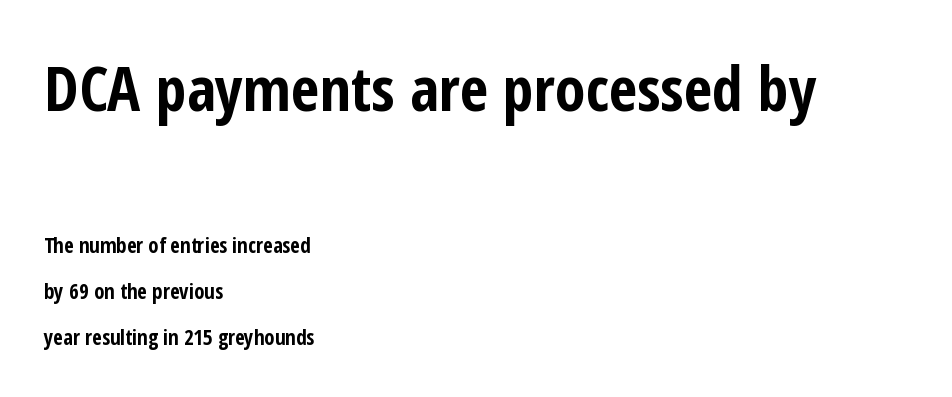
The image shows 62 px bold, condensed sans-serif type, upright; set left-aligned, loose line spacing (2.2x), normal letter spacing, not underlined; the first (top) block is 2.95x larger; low stroke contrast and a medium x-height.
